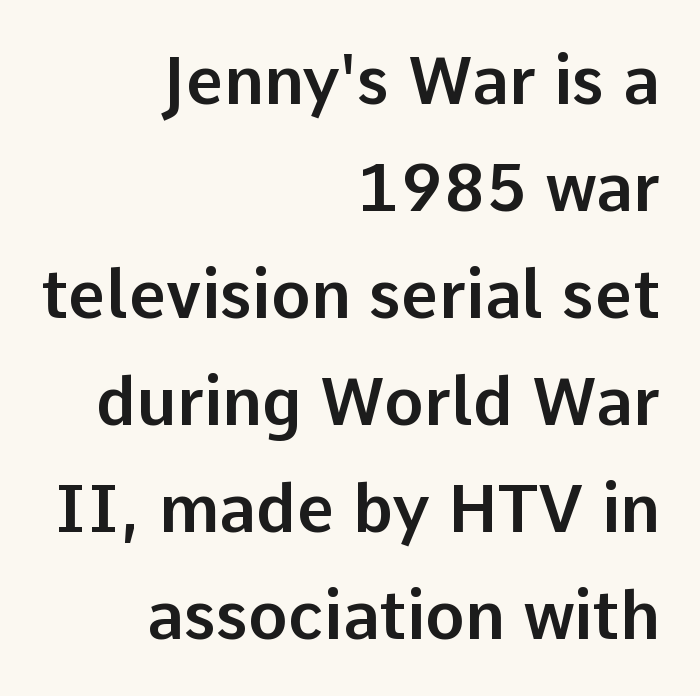
{"serif": "no", "italic": "no", "width": "normal", "stroke_contrast": "low", "x_height": "medium", "monospaced": "no", "underline": "no", "align": "right", "line_spacing": "normal", "line_spacing_ratio": 1.62, "letter_spacing": "normal", "letter_spacing_em": 0.0, "glyph_px": 66}
